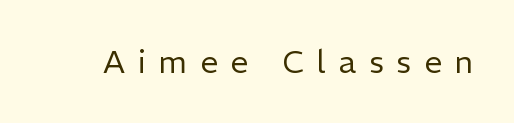
Q: Is the text bold? A: No.
Q: Is the text italic (slanted)? A: No, it is upright.
Q: Is the typeface a serif or a sans-serif typeface? A: Sans-serif.
Q: Is the text underlined? A: No.
Q: Is the spacing between letters normal or unusually wide? A: Unusually wide.
Q: Width (condensed, normal, or wide)? A: Normal.
Q: Stroke contrast? A: Low.
Q: x-height? A: Medium.
Q: Monospaced? A: No.
